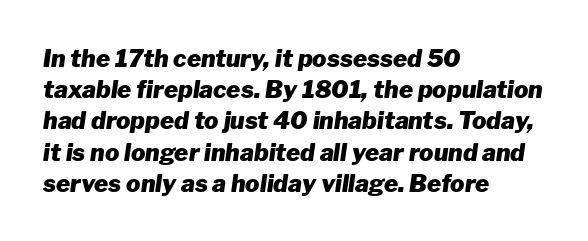
{"italic": "yes", "lean": "right", "slant_degrees": 8, "bold": "yes", "underline": "no", "align": "left", "line_spacing": "normal", "line_spacing_ratio": 1.3, "letter_spacing": "normal", "letter_spacing_em": 0.0, "glyph_px": 24}
